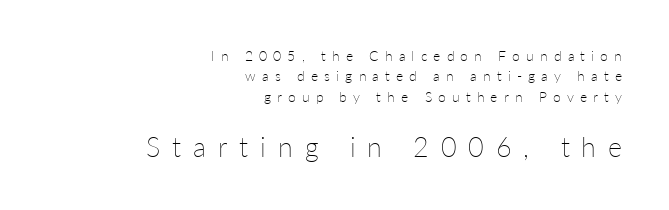
The image shows 27 px text type, upright; set right-aligned, normal line spacing (1.46x), unusually wide letter spacing (+0.44 em), not underlined; the second (bottom) block is 1.93x larger.
